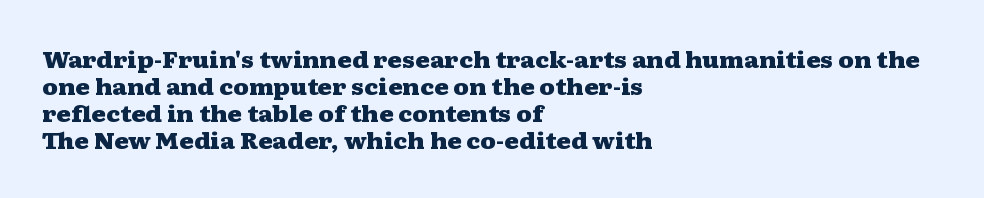
{"italic": "no", "bold": "yes", "underline": "no", "align": "left", "line_spacing_ratio": 1.22, "letter_spacing": "normal", "letter_spacing_em": 0.0, "glyph_px": 22}
